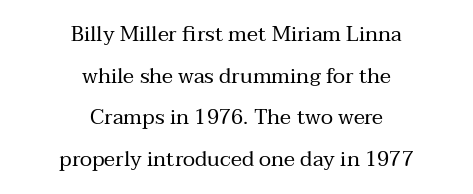
Q: Is the text bold? A: No.
Q: Is the text italic (slanted)? A: No, it is upright.
Q: Is the text underlined? A: No.
Q: How is the paragraph aligned? A: Centered.
Q: Is the spacing between letters normal or unusually wide? A: Normal.
Q: Is the spacing between lines tight, normal or loose? A: Loose.
